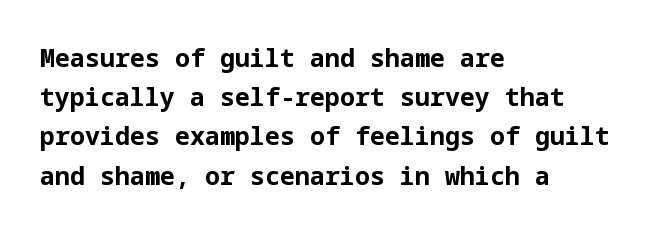
Q: Is the text bold? A: Yes.
Q: Is the text italic (slanted)? A: No, it is upright.
Q: Is the text underlined? A: No.
Q: How is the paragraph aligned? A: Left-aligned.
Q: Is the spacing between letters normal or unusually wide? A: Normal.
Q: Is the spacing between lines tight, normal or loose? A: Normal.
